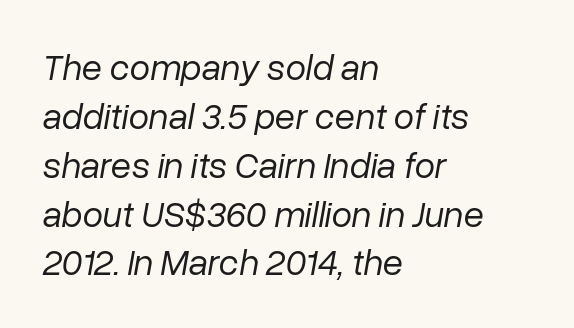
The image shows 37 px regular-weight type, italic (leaning right); set left-aligned, normal line spacing (1.32x), normal letter spacing, not underlined; low stroke contrast and a medium x-height.
